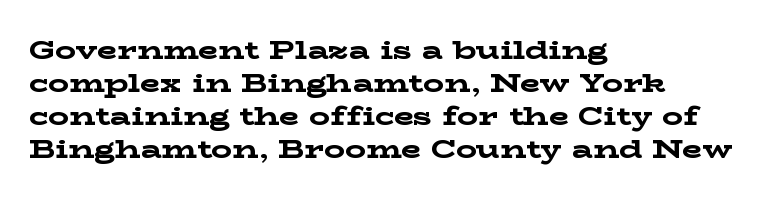
The image shows 26 px bold type, upright; set left-aligned, normal line spacing (1.27x), normal letter spacing, not underlined.
